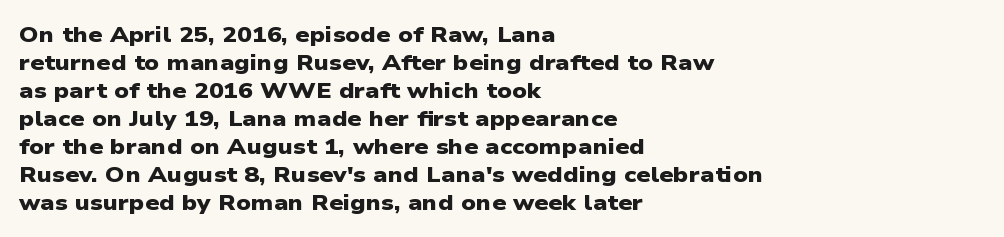
The setting favours the left margin, as ordinary paragraphs usually do. Students, this is bold: see how much ink each stroke carries. The type is set solid horizontally, with unmodified tracking. This rendering features lettering with no underline.
